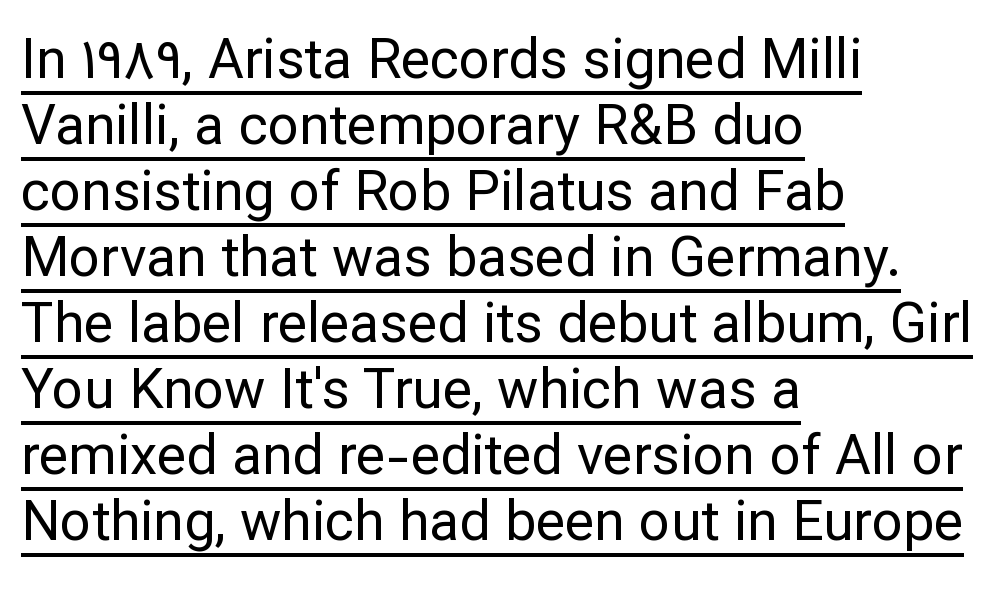
The typesetter chose a ragged-right arrangement here. Heaviness? Minimal to ordinary, like unemphasized prose. Nope, no serifs anywhere on these letters. Honestly, the underline is the first thing you notice here.
